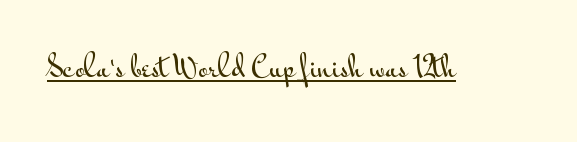
Q: Is the typeface a serif or a sans-serif typeface? A: Sans-serif.
Q: Is the text underlined? A: Yes.
Q: Is the spacing between letters normal or unusually wide? A: Normal.
Q: Width (condensed, normal, or wide)? A: Wide.
Q: Stroke contrast? A: Medium.
Q: x-height? A: Small.
Q: Monospaced? A: No.
